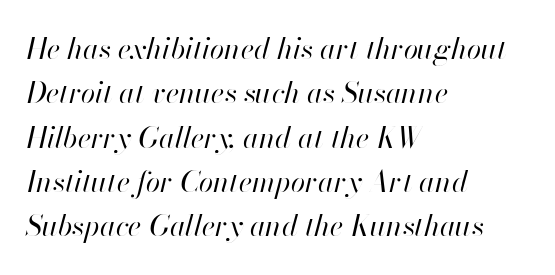
The axis of the letterforms is tilted away from vertical. Only glyphs here, with clear space below each row. Nothing unusual about the tracking: characters are spaced as the font intends. Note the varied advance widths — an 'i' is clearly narrower than an 'm'. This is not heavy type; no bold has been used.
